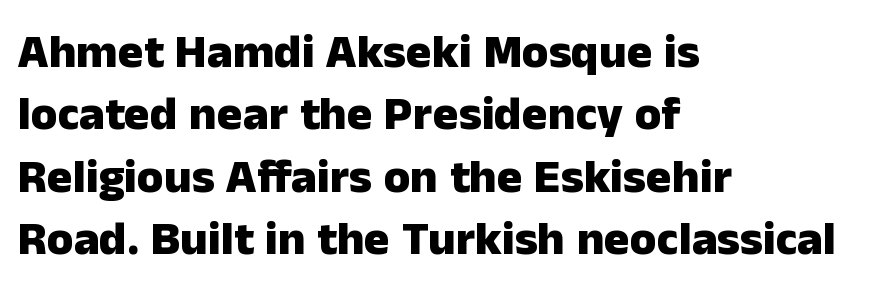
Q: Is the text bold? A: Yes.
Q: Is the text italic (slanted)? A: No, it is upright.
Q: Is the typeface a serif or a sans-serif typeface? A: Sans-serif.
Q: Is the text underlined? A: No.
Q: How is the paragraph aligned? A: Left-aligned.
Q: Is the spacing between letters normal or unusually wide? A: Normal.
Q: Is the spacing between lines tight, normal or loose? A: Normal.
Q: Width (condensed, normal, or wide)? A: Normal.
Q: Stroke contrast? A: Low.
Q: x-height? A: Medium.
Q: Monospaced? A: No.
